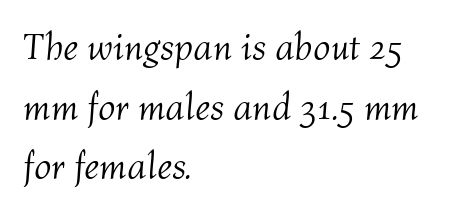
Q: Is the text bold? A: No.
Q: Is the text italic (slanted)? A: Yes, it leans right by about 4 degrees.
Q: Is the text underlined? A: No.
Q: How is the paragraph aligned? A: Left-aligned.
Q: Is the spacing between letters normal or unusually wide? A: Normal.
Q: Is the spacing between lines tight, normal or loose? A: Normal.
Q: Width (condensed, normal, or wide)? A: Normal.
Q: Stroke contrast? A: Medium.
Q: x-height? A: Medium.
Q: Monospaced? A: No.
